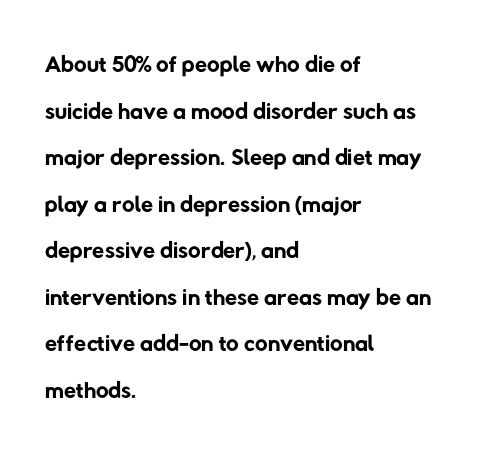
The vertical gap from one line to the next is medium. Line beginnings align vertically; line endings do not. Ink coverage per letter is moderate at most. Descenders are the only things crossing below the line. Serif or sans? Sans — the stroke terminals are bare.
